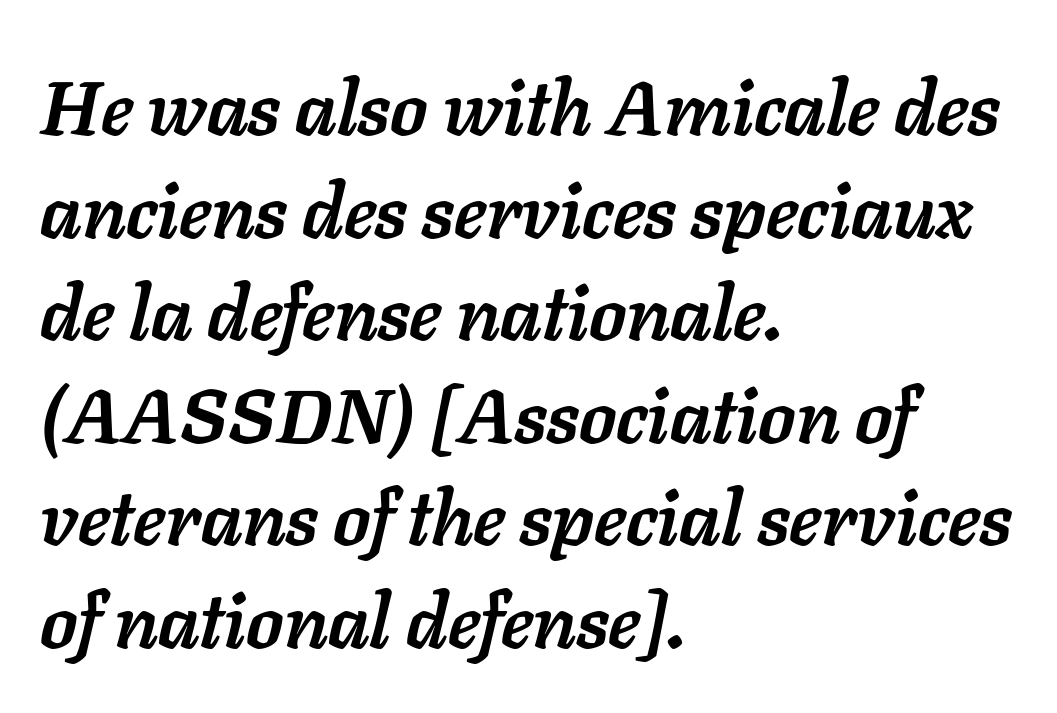
Q: Is the text bold? A: Yes.
Q: Is the text italic (slanted)? A: Yes, it leans right by about 11 degrees.
Q: Is the text underlined? A: No.
Q: How is the paragraph aligned? A: Left-aligned.
Q: Is the spacing between letters normal or unusually wide? A: Normal.
Q: Is the spacing between lines tight, normal or loose? A: Normal.
Q: Width (condensed, normal, or wide)? A: Normal.
Q: Stroke contrast? A: Low.
Q: x-height? A: Medium.
Q: Monospaced? A: No.
